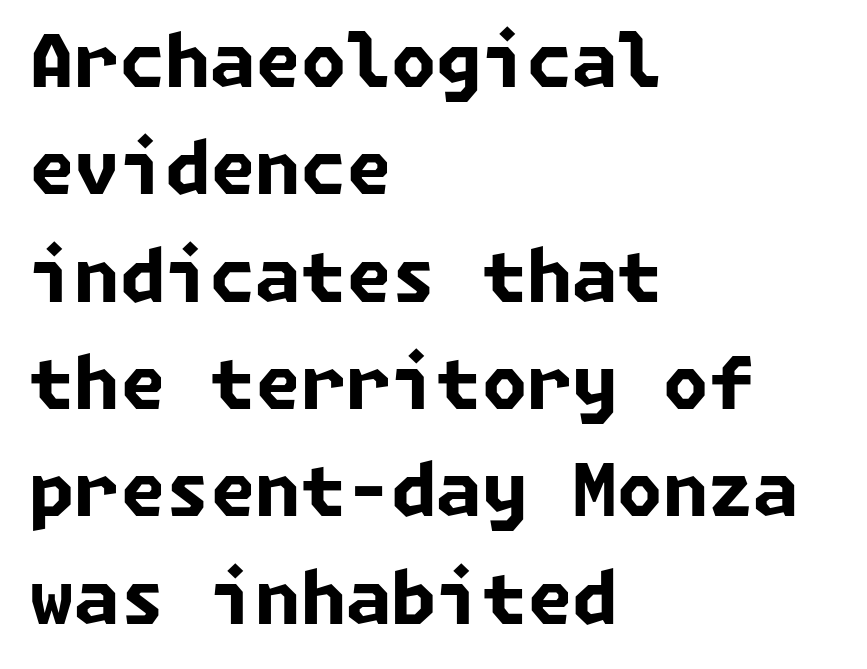
Standard letterfit; no display-style spreading of the glyphs. All the whitespace from short lines collects on the right. The passage shown is emphatically bold. Each new line begins a customary step beneath the previous one. Check the space under the baseline: it is left empty.
